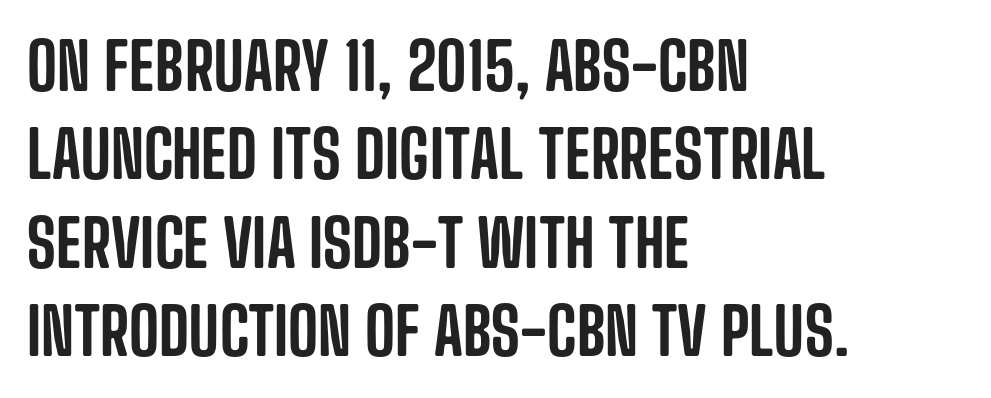
The image shows 65 px condensed sans-serif type, upright; set left-aligned, normal line spacing (1.36x), normal letter spacing, not underlined; low stroke contrast and a large x-height.
